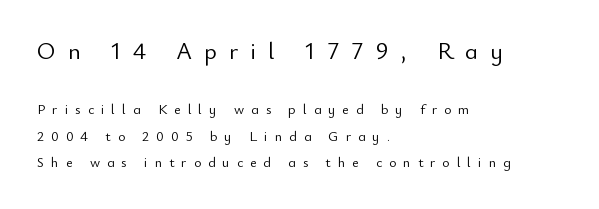
{"italic": "no", "bold": "no", "underline": "no", "align": "left", "line_spacing_ratio": 1.88, "letter_spacing": "wide", "letter_spacing_em": 0.5, "larger_block": "first", "size_ratio": 1.71, "glyph_px": 24}
